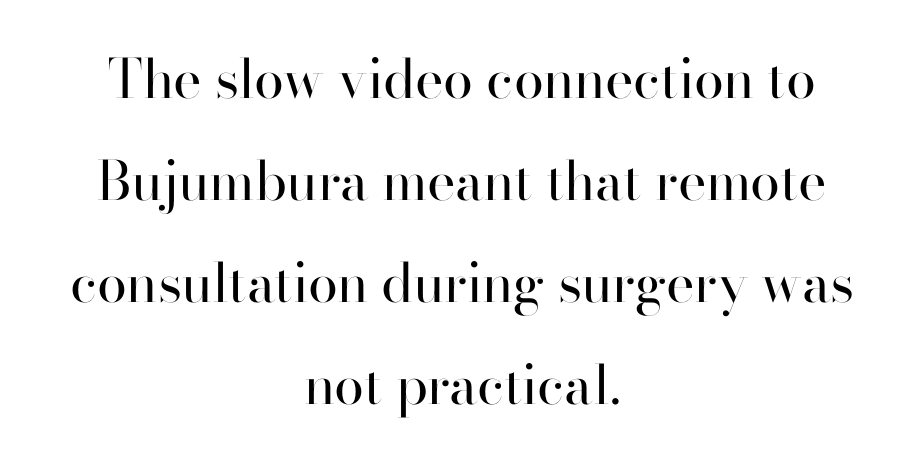
{"serif": "no", "italic": "no", "bold": "no", "weight": "regular", "width": "normal", "stroke_contrast": "high", "x_height": "small", "monospaced": "no", "underline": "no", "align": "center", "line_spacing_ratio": 1.89, "letter_spacing": "normal", "letter_spacing_em": 0.0, "glyph_px": 54}
